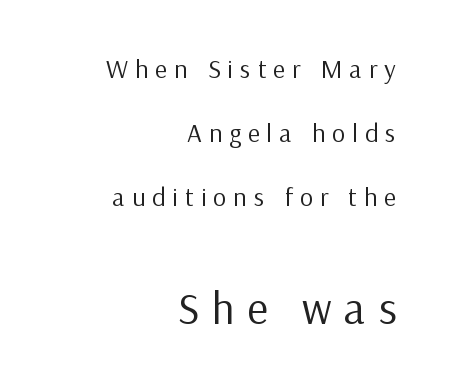
Q: Is the text bold? A: No.
Q: Is the text italic (slanted)? A: No, it is upright.
Q: Is the typeface a serif or a sans-serif typeface? A: Sans-serif.
Q: Is the text underlined? A: No.
Q: How is the paragraph aligned? A: Right-aligned.
Q: Is the spacing between letters normal or unusually wide? A: Unusually wide.
Q: Is the spacing between lines tight, normal or loose? A: Loose.
Q: Which block of text is set in a larger size, the first (top) or the second (bottom)? A: The second (bottom) one.
Q: Width (condensed, normal, or wide)? A: Normal.
Q: Stroke contrast? A: Low.
Q: x-height? A: Medium.
Q: Monospaced? A: No.
